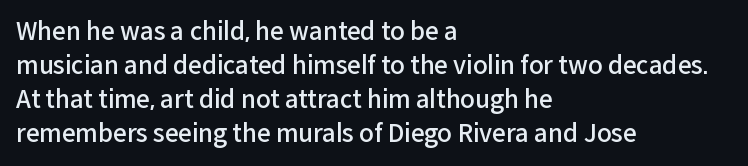
{"italic": "no", "bold": "semi", "underline": "no", "align": "left", "line_spacing": "normal", "line_spacing_ratio": 1.42, "letter_spacing": "normal", "letter_spacing_em": 0.0, "glyph_px": 24}
